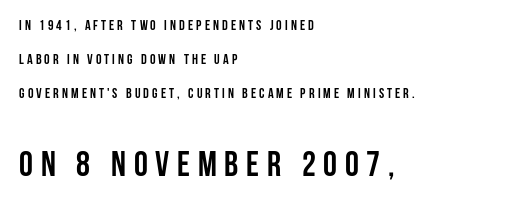
The image shows 35 px semibold, condensed sans-serif type, upright; set left-aligned, loose line spacing (2.43x), unusually wide letter spacing (+0.22 em), not underlined; the second (bottom) block is 2.5x larger; low stroke contrast and a large x-height.
